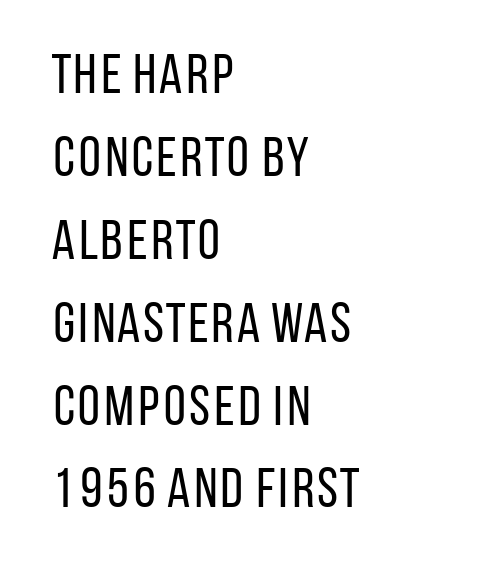
The image shows 56 px regular-weight, condensed sans-serif type, upright; set left-aligned, normal line spacing (1.48x), normal letter spacing, not underlined; low stroke contrast and a large x-height.
